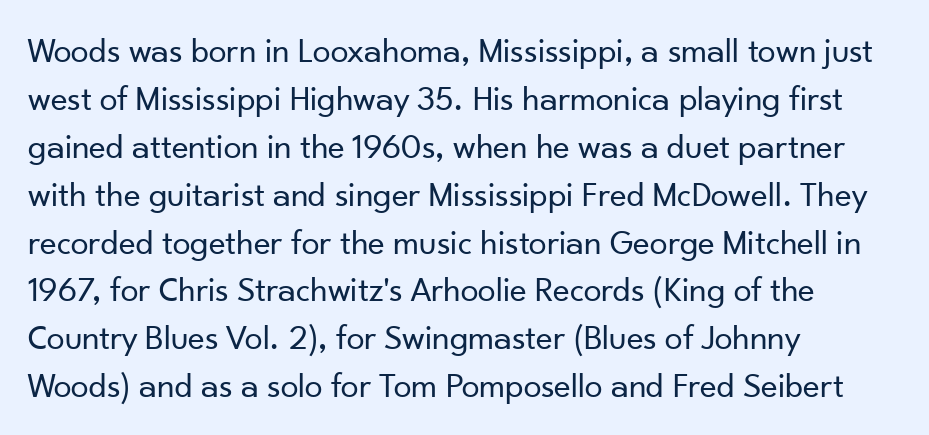
Q: Is the text bold? A: No.
Q: Is the text italic (slanted)? A: No, it is upright.
Q: Is the typeface a serif or a sans-serif typeface? A: Sans-serif.
Q: Is the text underlined? A: No.
Q: How is the paragraph aligned? A: Left-aligned.
Q: Is the spacing between letters normal or unusually wide? A: Normal.
Q: Is the spacing between lines tight, normal or loose? A: Normal.
Q: Width (condensed, normal, or wide)? A: Normal.
Q: Stroke contrast? A: Low.
Q: x-height? A: Small.
Q: Monospaced? A: No.
